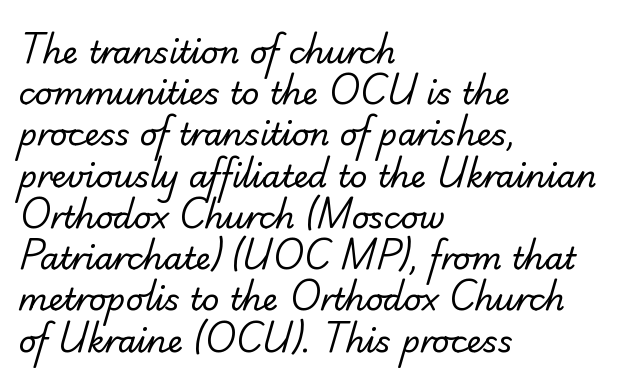
{"serif": "no", "bold": "no", "weight": "regular", "width": "normal", "stroke_contrast": "low", "x_height": "small", "monospaced": "no", "underline": "no", "align": "left", "line_spacing": "normal", "line_spacing_ratio": 1.33, "letter_spacing": "normal", "letter_spacing_em": 0.0, "glyph_px": 31}
